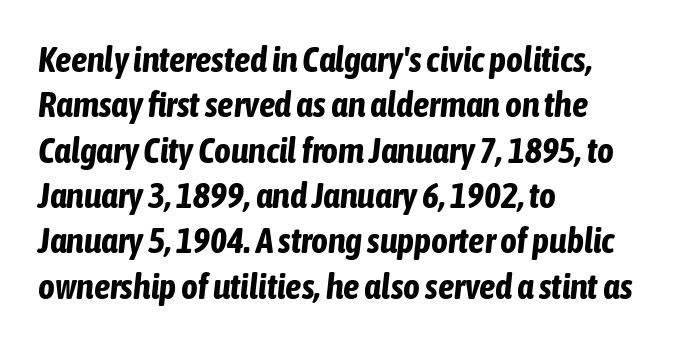
The image shows 36 px bold, condensed type, italic (leaning right); set left-aligned, normal line spacing (1.26x), normal letter spacing, not underlined; low stroke contrast and a medium x-height.
